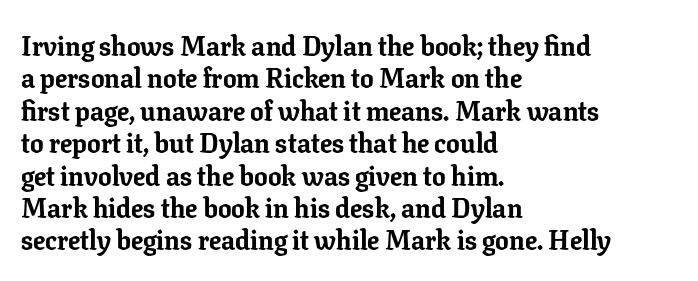
The space directly below the letters is spotless. Heavy-handed strokes throughout: this text is bold. If you drew a ruler down the left edge, every line would touch it. Italic: no, the glyphs are upright roman. Nobody touched the tracking dial on this one.
